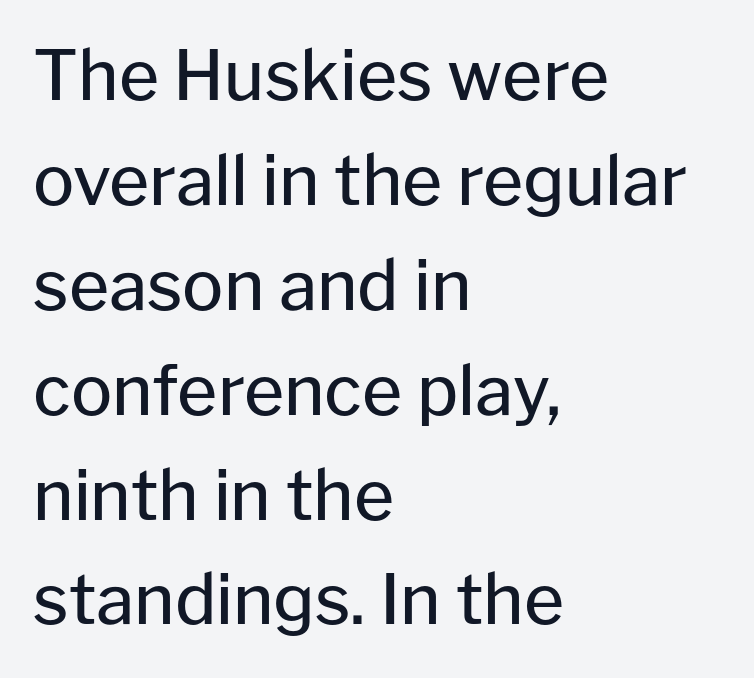
{"serif": "no", "italic": "no", "bold": "no", "weight": "regular", "width": "normal", "stroke_contrast": "low", "x_height": "medium", "monospaced": "no", "underline": "no", "align": "left", "line_spacing": "normal", "line_spacing_ratio": 1.52, "letter_spacing": "normal", "letter_spacing_em": 0.0, "glyph_px": 69}
